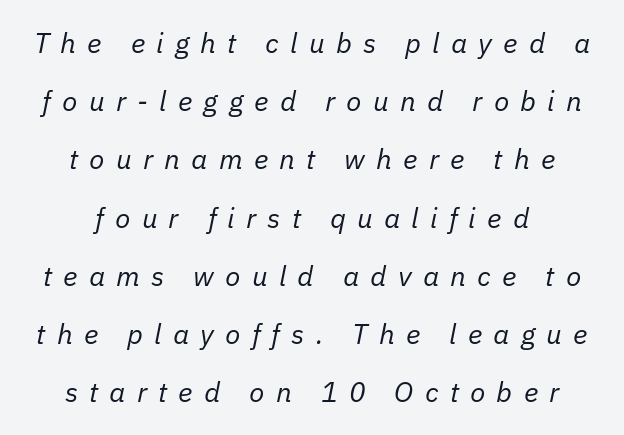
The image shows 28 px regular-weight type, italic (leaning right); set centered, loose line spacing (2.08x), unusually wide letter spacing (+0.4 em), not underlined; low stroke contrast and a medium x-height.
